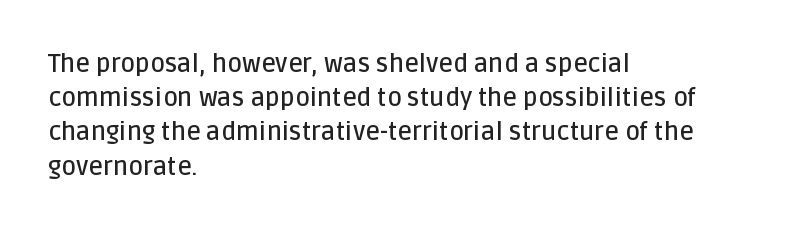
Q: Is the text bold? A: Semi-bold.
Q: Is the text italic (slanted)? A: No, it is upright.
Q: Is the text underlined? A: No.
Q: How is the paragraph aligned? A: Left-aligned.
Q: Is the spacing between letters normal or unusually wide? A: Normal.
Q: Is the spacing between lines tight, normal or loose? A: Normal.
